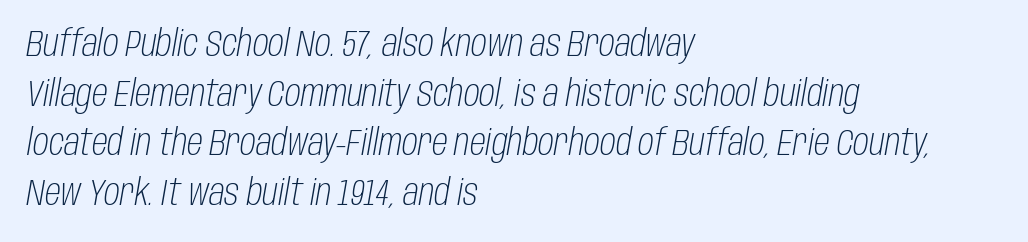
The gap between lines stays unmarked. The rag falls on the right side of this text block. The letters are slanted; this is an italic face. Vertical stems look standard width or narrower in stroke. Here the glyphs are tracked normally, forming tight word shapes.
